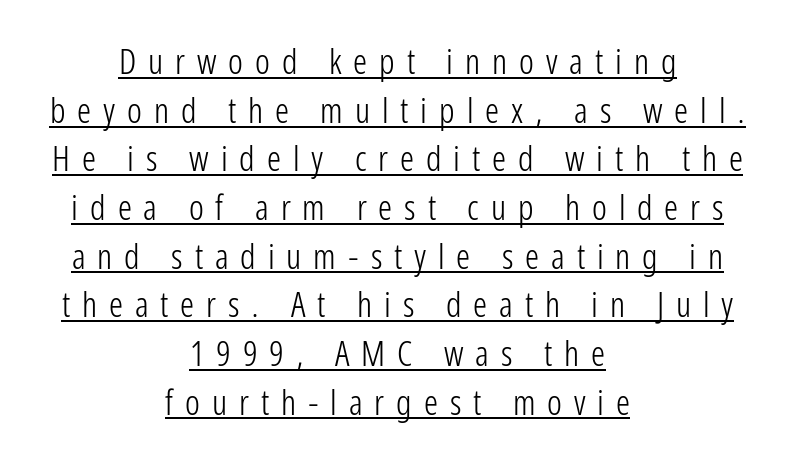
This is sans-serif lettering, the kind often seen on screens and signage. Beneath each row of characters lies a ruled line. Compared with typical paragraphs, the rows here are spaced about the same. The typography opts for an upright posture over an oblique one. What stands out about the letter spacing? Its width — letters are far apart. Leftover space on each line is divided equally before and after the words.
